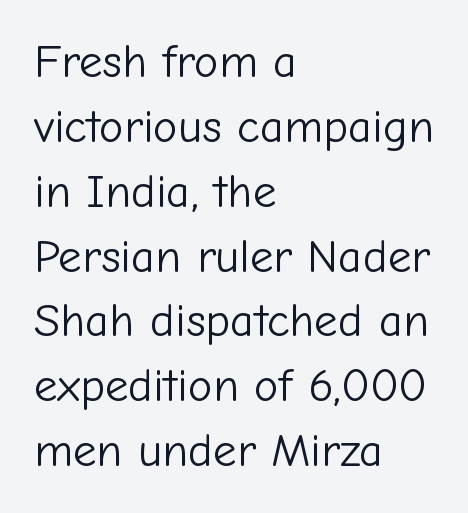
The image shows 47 px light sans-serif type, upright; set left-aligned, normal line spacing (1.38x), normal letter spacing, not underlined; low stroke contrast and a medium x-height.
